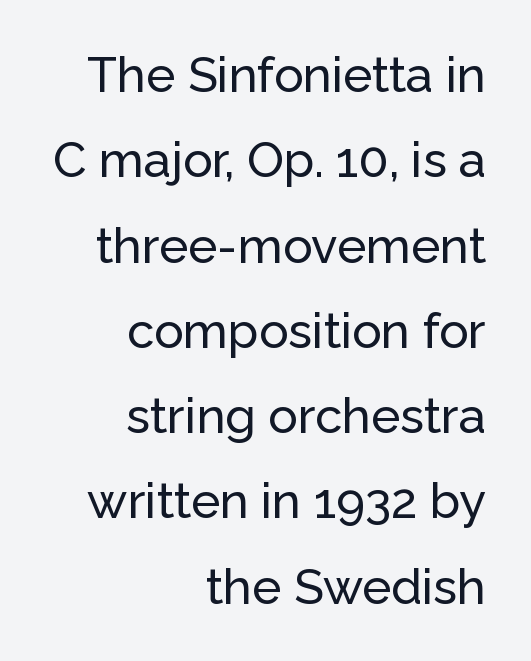
The image shows 49 px sans-serif type, upright; set right-aligned, line spacing 1.74x, normal letter spacing, not underlined; low stroke contrast and a medium x-height.
